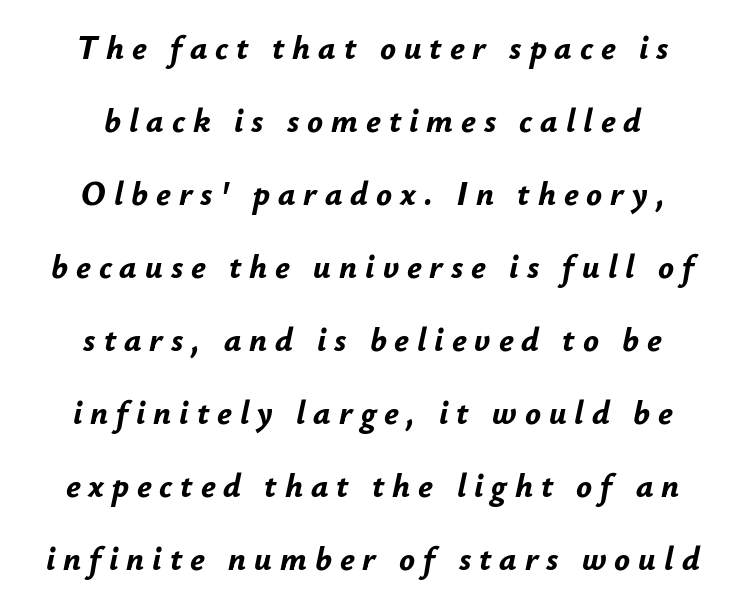
The image shows 33 px bold type, italic (leaning right); set centered, loose line spacing (2.21x), unusually wide letter spacing (+0.24 em), not underlined; low stroke contrast and a small x-height.
